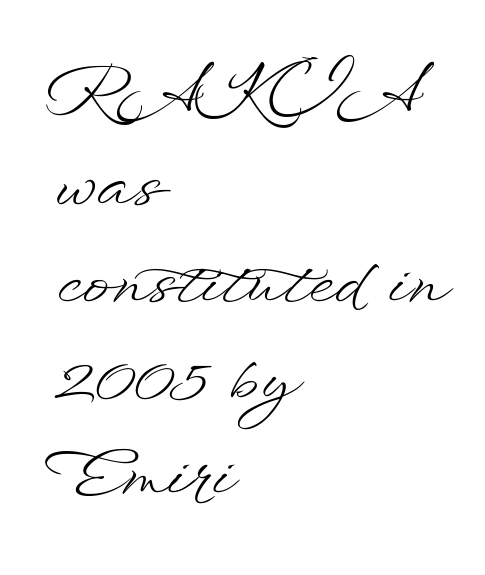
No extra ink here — the face is not bold. Reading down the block, your eye returns to a fixed left position each line. Do the characters align in a grid? No, the font is proportional.
